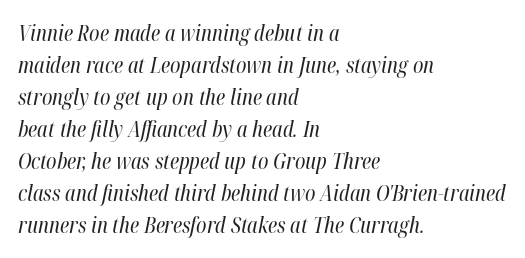
Q: Is the text bold? A: No.
Q: Is the text italic (slanted)? A: Yes, it leans right by about 12 degrees.
Q: Is the text underlined? A: No.
Q: How is the paragraph aligned? A: Left-aligned.
Q: Is the spacing between letters normal or unusually wide? A: Normal.
Q: Is the spacing between lines tight, normal or loose? A: Normal.
